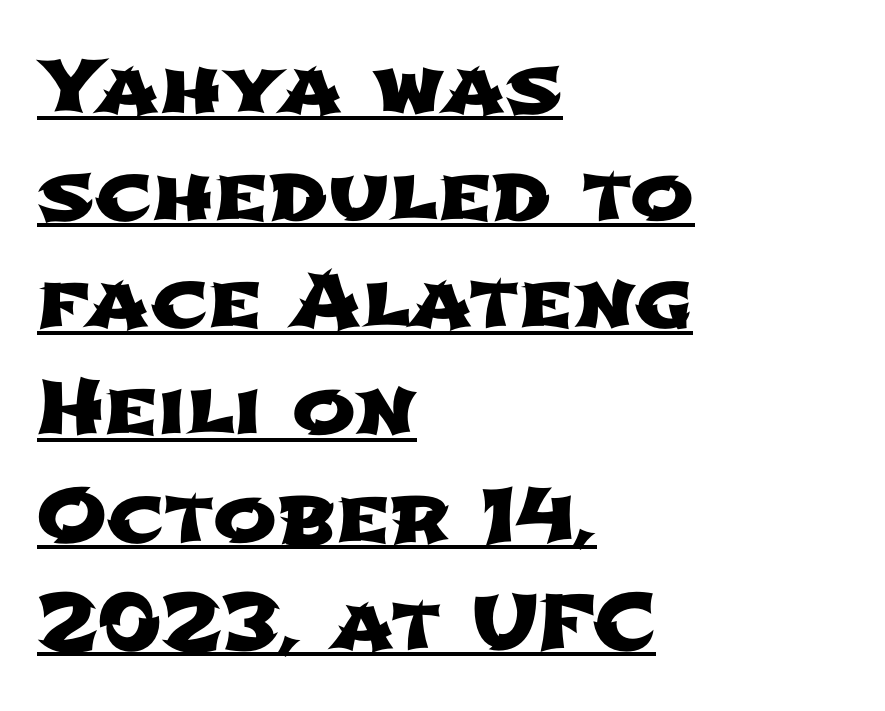
The image shows 76 px wide sans-serif type; set left-aligned, normal line spacing (1.41x), normal letter spacing, underlined; low stroke contrast and a medium x-height.
